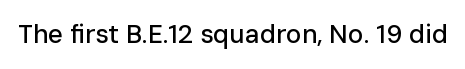
Is there any slant? The stems are plumb. Descenders are the only things crossing below the line. The line texture is even and compact thanks to regular tracking.
